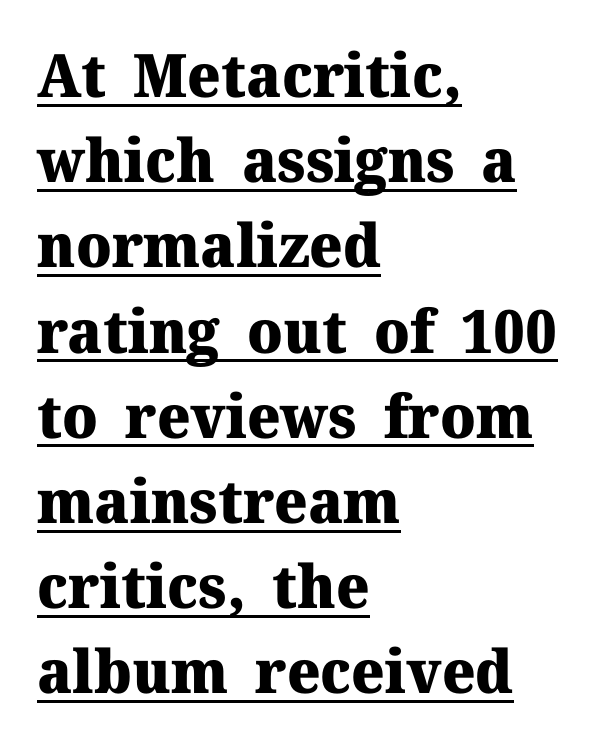
The image shows 60 px heavy serif type, upright; set left-aligned, normal line spacing (1.42x), normal letter spacing, underlined; medium stroke contrast and a medium x-height.
